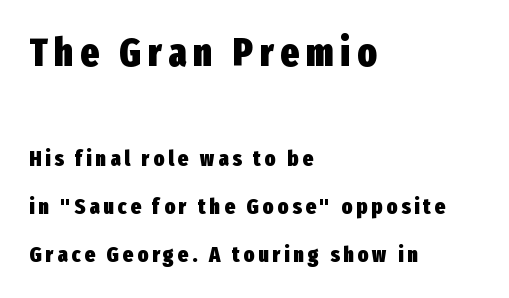
Posture: straight, roman, zero tilt. If you squint, the top block still reads clearly — it's the larger of the two. These lines are rendered in a variable-pitch font. In terms of leading, this rendering errs on the spacious side.
